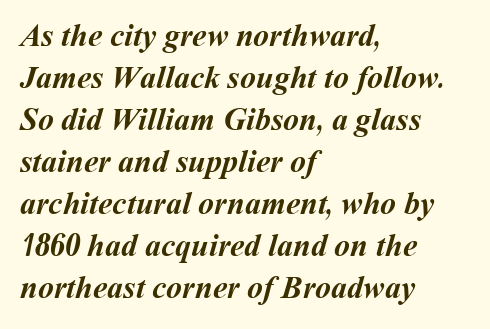
{"bold": "yes", "weight": "semibold", "width": "normal", "stroke_contrast": "medium", "x_height": "medium", "monospaced": "no", "underline": "no", "align": "left", "line_spacing": "normal", "line_spacing_ratio": 1.31, "letter_spacing": "normal", "letter_spacing_em": 0.0, "glyph_px": 32}
